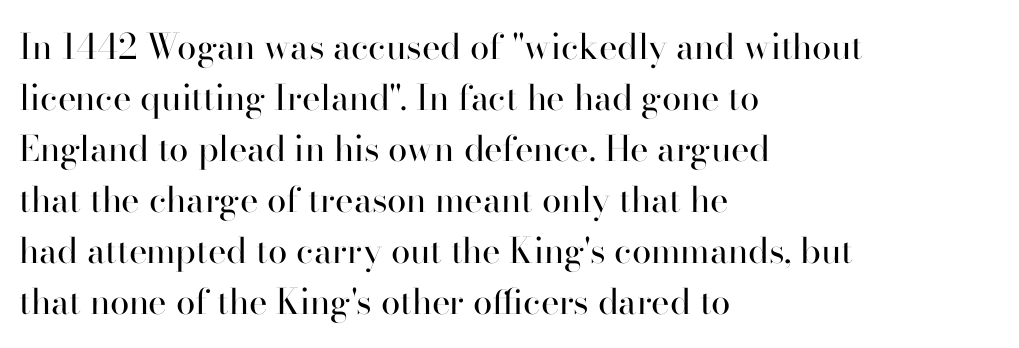
The image shows 35 px regular-weight serif type, upright; set left-aligned, normal line spacing (1.46x), normal letter spacing, not underlined; high stroke contrast and a small x-height.
